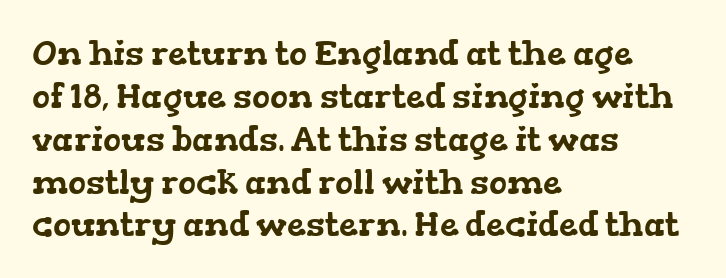
Q: Is the typeface a serif or a sans-serif typeface? A: Serif.
Q: Is the text underlined? A: No.
Q: How is the paragraph aligned? A: Left-aligned.
Q: Is the spacing between letters normal or unusually wide? A: Normal.
Q: Is the spacing between lines tight, normal or loose? A: Normal.
Q: Width (condensed, normal, or wide)? A: Wide.
Q: Stroke contrast? A: Low.
Q: x-height? A: Medium.
Q: Monospaced? A: No.
